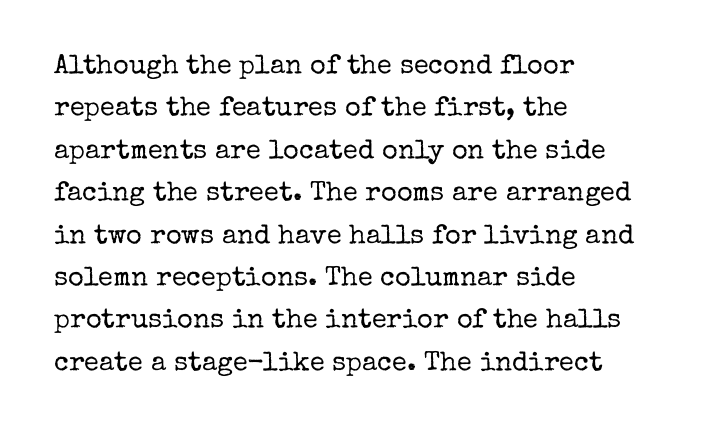
{"italic": "no", "bold": "no", "underline": "no", "align": "left", "line_spacing": "normal", "line_spacing_ratio": 1.57, "letter_spacing": "normal", "letter_spacing_em": 0.0, "glyph_px": 27}
